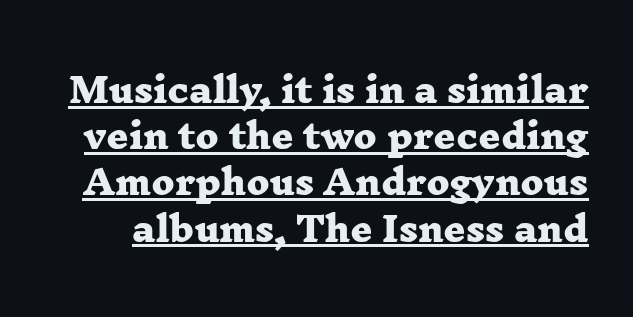
{"serif": "yes", "bold": "yes", "weight": "heavy", "width": "wide", "stroke_contrast": "low", "x_height": "medium", "monospaced": "no", "underline": "yes", "line_spacing": "normal", "line_spacing_ratio": 1.36, "letter_spacing": "normal", "letter_spacing_em": 0.0, "glyph_px": 34}
